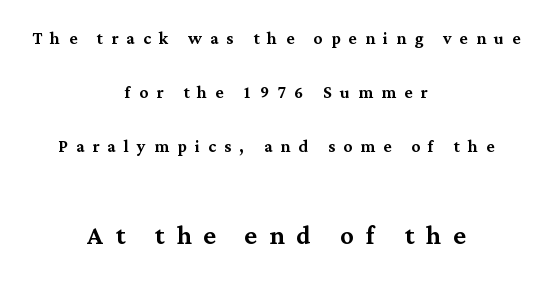
Here the designer chose a conventional face with non-uniform glyph widths. Letters rest on an invisible, unmarked baseline. Each letter's strokes conclude with small projecting serifs. One glance says open: line gaps are wider than usual.
